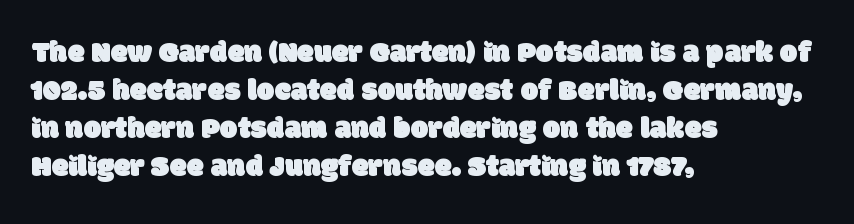
Q: Is the typeface a serif or a sans-serif typeface? A: Sans-serif.
Q: Is the text underlined? A: No.
Q: How is the paragraph aligned? A: Left-aligned.
Q: Is the spacing between letters normal or unusually wide? A: Normal.
Q: Width (condensed, normal, or wide)? A: Normal.
Q: Stroke contrast? A: Low.
Q: x-height? A: Large.
Q: Monospaced? A: No.
